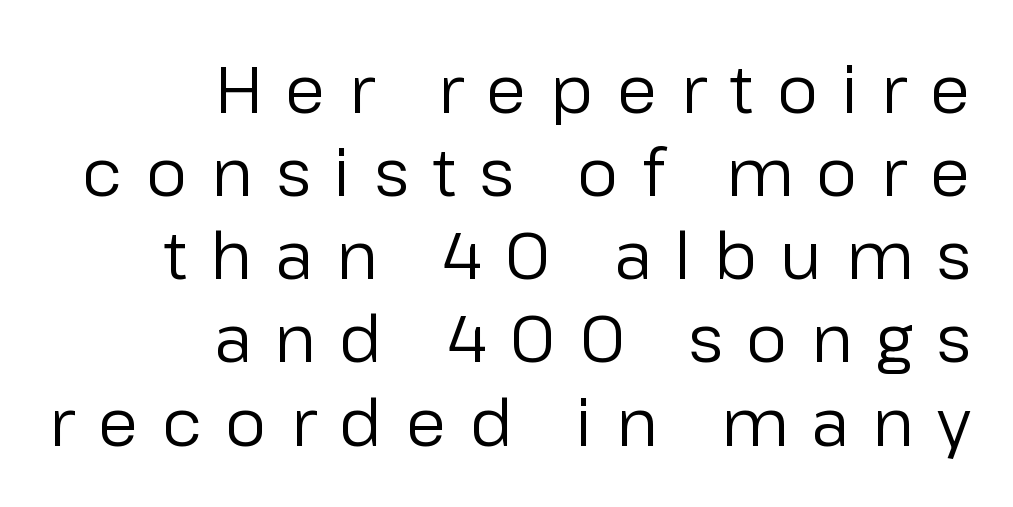
Q: Is the text bold? A: No.
Q: Is the text italic (slanted)? A: No, it is upright.
Q: Is the typeface a serif or a sans-serif typeface? A: Sans-serif.
Q: Is the text underlined? A: No.
Q: How is the paragraph aligned? A: Right-aligned.
Q: Is the spacing between letters normal or unusually wide? A: Unusually wide.
Q: Is the spacing between lines tight, normal or loose? A: Normal.
Q: Width (condensed, normal, or wide)? A: Normal.
Q: Stroke contrast? A: Low.
Q: x-height? A: Medium.
Q: Monospaced? A: No.
